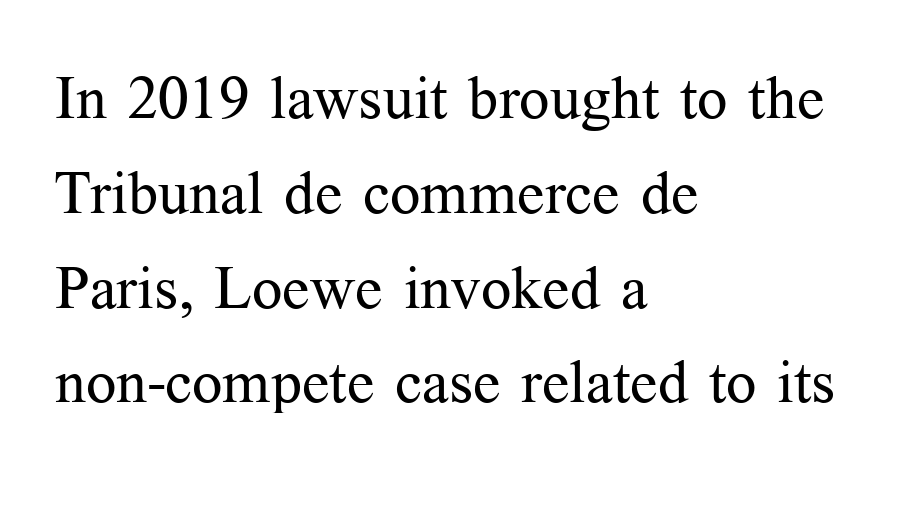
{"serif": "yes", "italic": "no", "bold": "no", "weight": "regular", "width": "normal", "stroke_contrast": "medium", "x_height": "medium", "monospaced": "no", "underline": "no", "align": "left", "line_spacing": "normal", "line_spacing_ratio": 1.58, "letter_spacing": "normal", "letter_spacing_em": 0.0, "glyph_px": 60}
